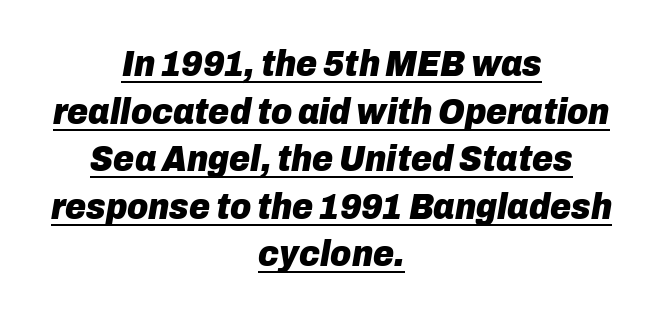
The image shows 36 px heavy type, italic (leaning right); set centered, normal line spacing (1.32x), normal letter spacing, underlined; low stroke contrast and a medium x-height.
